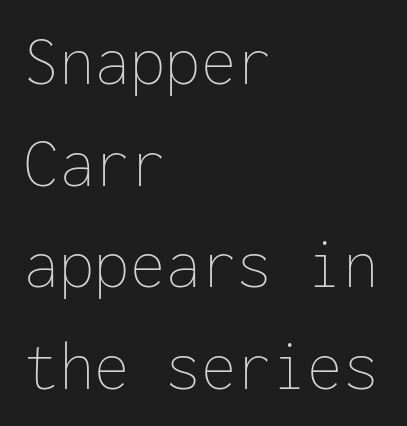
Q: Is the text bold? A: No.
Q: Is the text italic (slanted)? A: No, it is upright.
Q: Is the text underlined? A: No.
Q: How is the paragraph aligned? A: Left-aligned.
Q: Is the spacing between letters normal or unusually wide? A: Normal.
Q: Is the spacing between lines tight, normal or loose? A: Normal.
Q: Width (condensed, normal, or wide)? A: Normal.
Q: Stroke contrast? A: Low.
Q: x-height? A: Medium.
Q: Monospaced? A: Yes.
